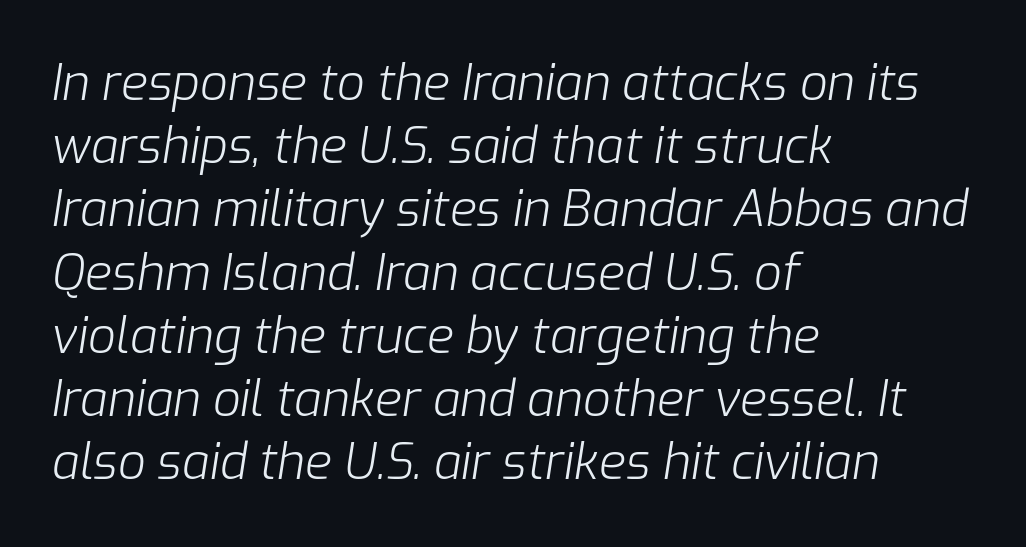
The image shows 49 px light type, italic (leaning right); set left-aligned, normal line spacing (1.29x), normal letter spacing, not underlined; low stroke contrast and a medium x-height.
